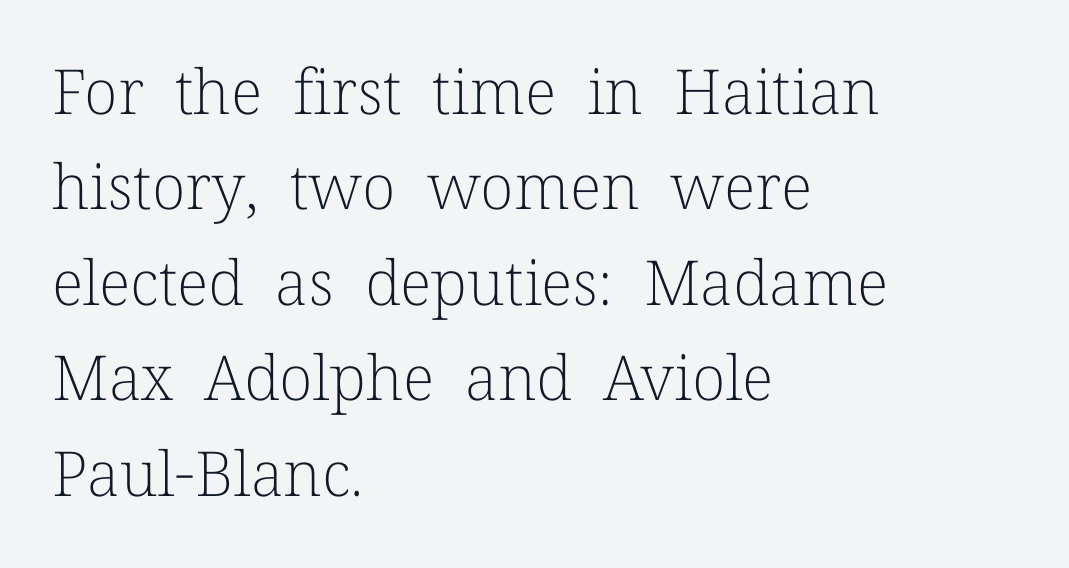
Caption: standard tracking, unaltered. Do the characters align in a grid? No, the font is proportional. Clear beneath every line of the passage. Evenly set lines give the paragraph a standard silhouette.
